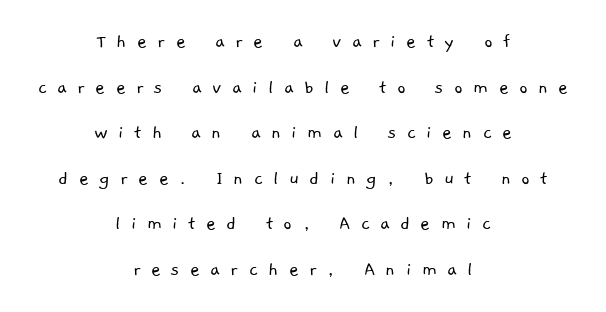
{"bold": "no", "underline": "no", "align": "center", "line_spacing": "loose", "line_spacing_ratio": 2.17, "letter_spacing": "wide", "letter_spacing_em": 0.49, "glyph_px": 21}
